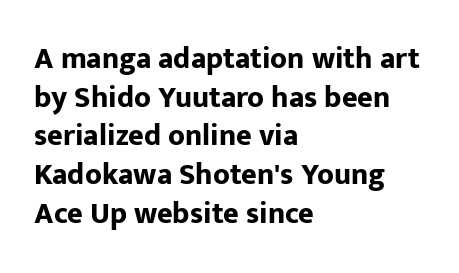
{"serif": "no", "italic": "no", "bold": "yes", "weight": "bold", "width": "normal", "stroke_contrast": "low", "x_height": "medium", "monospaced": "no", "underline": "no", "align": "left", "line_spacing": "normal", "line_spacing_ratio": 1.29, "letter_spacing": "normal", "letter_spacing_em": 0.0, "glyph_px": 30}
